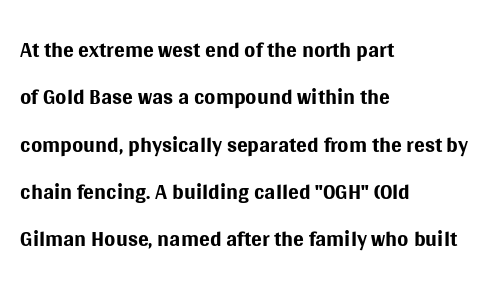
The image shows 32 px regular-weight sans-serif type, upright; set left-aligned, normal line spacing (1.48x), normal letter spacing, not underlined; medium stroke contrast and a large x-height.
